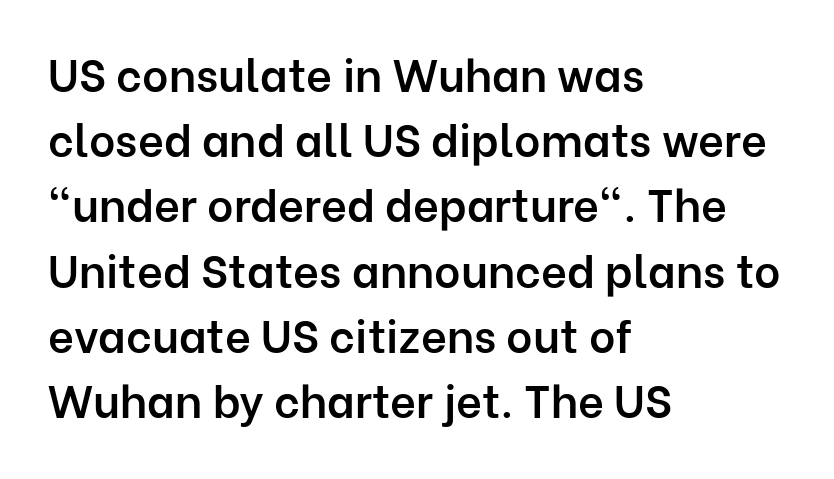
Q: Is the text bold? A: Semi-bold.
Q: Is the text italic (slanted)? A: No, it is upright.
Q: Is the typeface a serif or a sans-serif typeface? A: Sans-serif.
Q: Is the text underlined? A: No.
Q: How is the paragraph aligned? A: Left-aligned.
Q: Is the spacing between letters normal or unusually wide? A: Normal.
Q: Is the spacing between lines tight, normal or loose? A: Normal.
Q: Width (condensed, normal, or wide)? A: Normal.
Q: Stroke contrast? A: Low.
Q: x-height? A: Medium.
Q: Monospaced? A: No.
